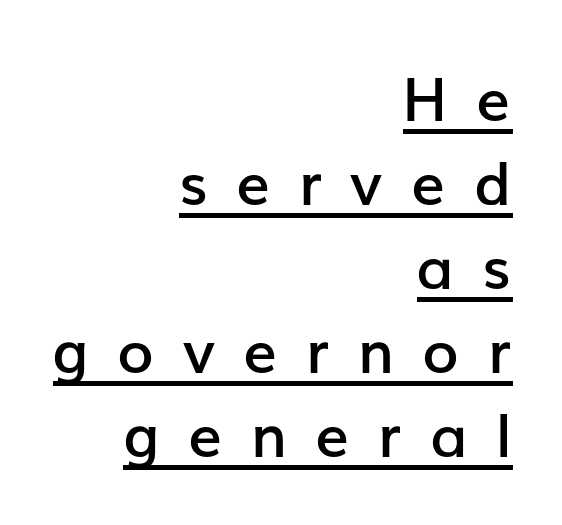
{"serif": "no", "italic": "no", "bold": "semi", "weight": "semibold", "width": "normal", "stroke_contrast": "low", "x_height": "medium", "monospaced": "no", "underline": "yes", "align": "right", "line_spacing": "normal", "line_spacing_ratio": 1.4, "letter_spacing": "wide", "letter_spacing_em": 0.47, "glyph_px": 60}
